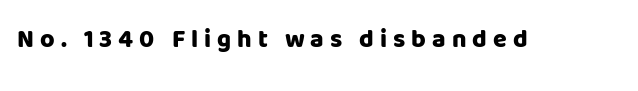
{"italic": "no", "bold": "yes", "underline": "no", "letter_spacing": "wide", "letter_spacing_em": 0.24, "glyph_px": 25}
